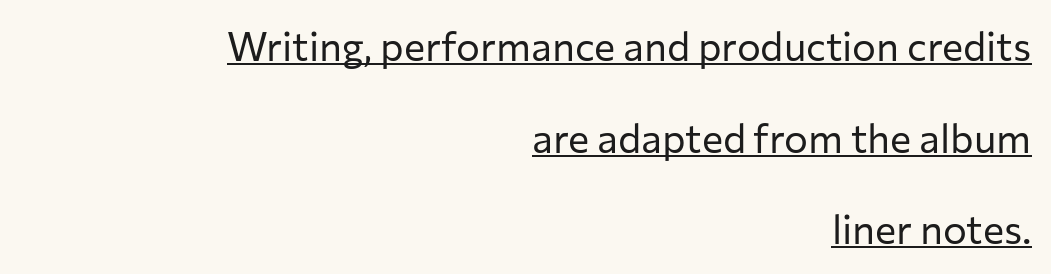
{"serif": "no", "italic": "no", "bold": "no", "weight": "regular", "width": "normal", "stroke_contrast": "low", "x_height": "medium", "monospaced": "no", "underline": "yes", "align": "right", "line_spacing": "loose", "line_spacing_ratio": 2.29, "letter_spacing": "normal", "letter_spacing_em": 0.0, "glyph_px": 40}
